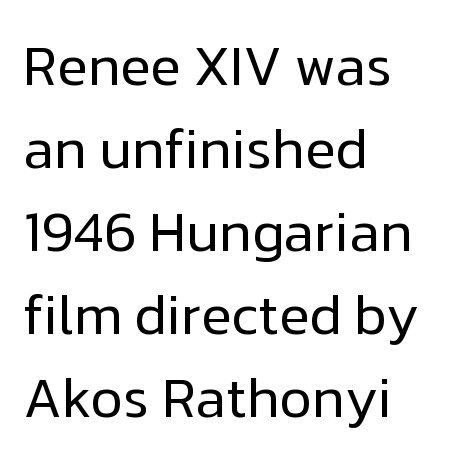
The letterforms sit at book weight or below. Honestly, there is no underline to notice here at all. Nobody touched the tracking dial on this one. The rendering uses a moderate line-height, typical for paragraphs. Does the lettering tilt? It doesn't — this is upright. This rendering uses left alignment, leaving the right contour irregular.
